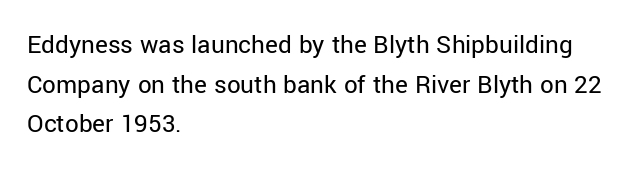
The image shows 27 px text type, upright; set left-aligned, normal line spacing (1.47x), normal letter spacing, not underlined.
